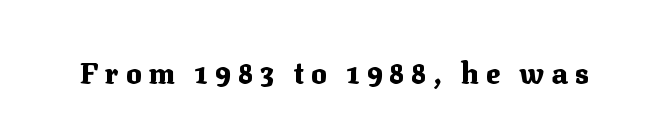
The face used here is proportionally spaced, like ordinary book or web type. Do the letters lean? They stand straight. Unmarked baselines from the first word to the last. A serif font was chosen for this passage.
